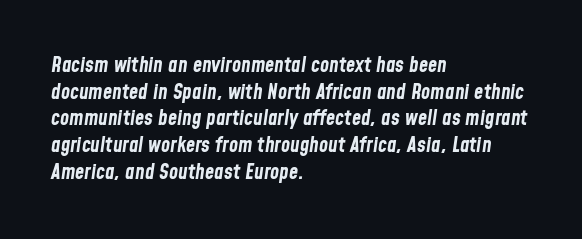
{"italic": "yes", "lean": "right", "slant_degrees": 8, "bold": "yes", "underline": "no", "align": "left", "line_spacing": "normal", "line_spacing_ratio": 1.27, "letter_spacing": "normal", "letter_spacing_em": 0.0, "glyph_px": 21}
